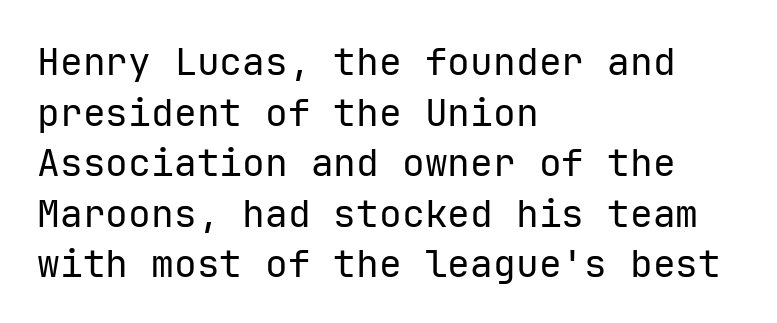
Glyph-to-glyph distance matches everyday printed text. Fixed-width glyphs throughout — classic coding-font behaviour. A typesetter would mark this as roman, not italic. Font category for this specimen: sans-serif. Underlining? Definitely not there. The rendering anchors every line to the left-hand side.
